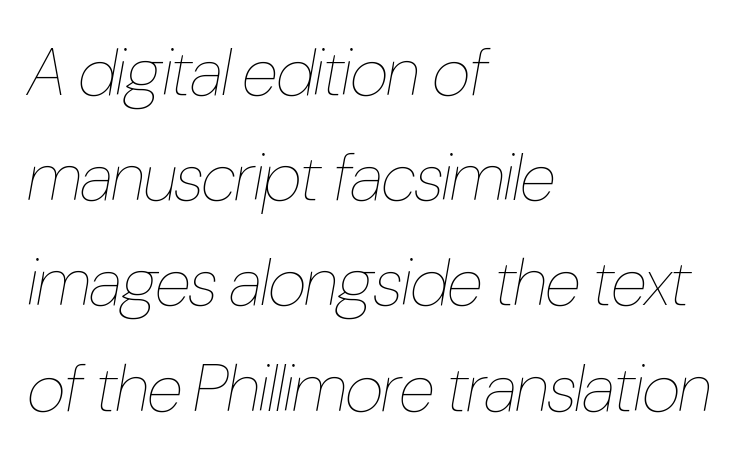
{"italic": "yes", "lean": "right", "slant_degrees": 10, "bold": "no", "weight": "thin", "width": "condensed", "stroke_contrast": "low", "x_height": "medium", "monospaced": "no", "underline": "no", "align": "left", "line_spacing": "normal", "line_spacing_ratio": 1.57, "letter_spacing": "normal", "letter_spacing_em": 0.0, "glyph_px": 67}
